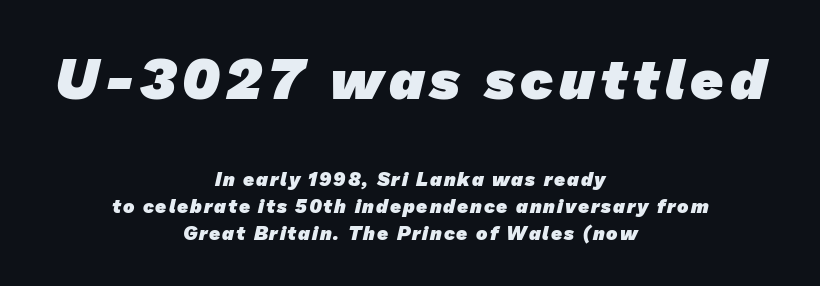
Q: Is the text bold? A: Yes.
Q: Is the typeface a serif or a sans-serif typeface? A: Sans-serif.
Q: Is the text underlined? A: No.
Q: How is the paragraph aligned? A: Centered.
Q: Is the spacing between lines tight, normal or loose? A: Normal.
Q: Which block of text is set in a larger size, the first (top) or the second (bottom)? A: The first (top) one.
Q: Width (condensed, normal, or wide)? A: Normal.
Q: Stroke contrast? A: Low.
Q: x-height? A: Medium.
Q: Monospaced? A: No.
